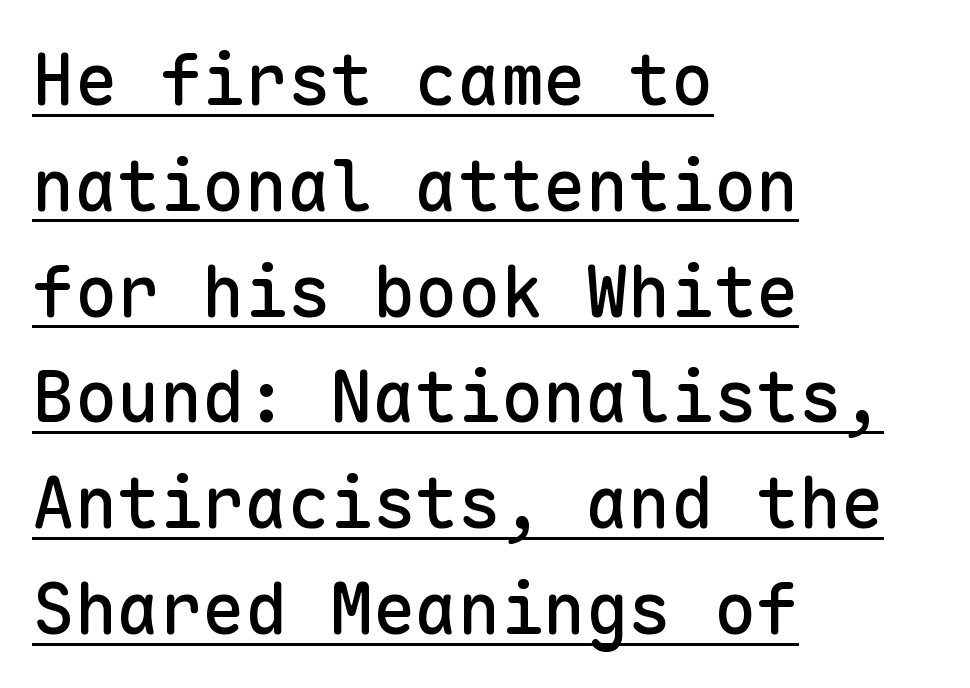
{"serif": "no", "italic": "no", "width": "normal", "stroke_contrast": "low", "x_height": "medium", "monospaced": "yes", "underline": "yes", "align": "left", "line_spacing": "normal", "line_spacing_ratio": 1.49, "letter_spacing": "normal", "letter_spacing_em": 0.0, "glyph_px": 71}
